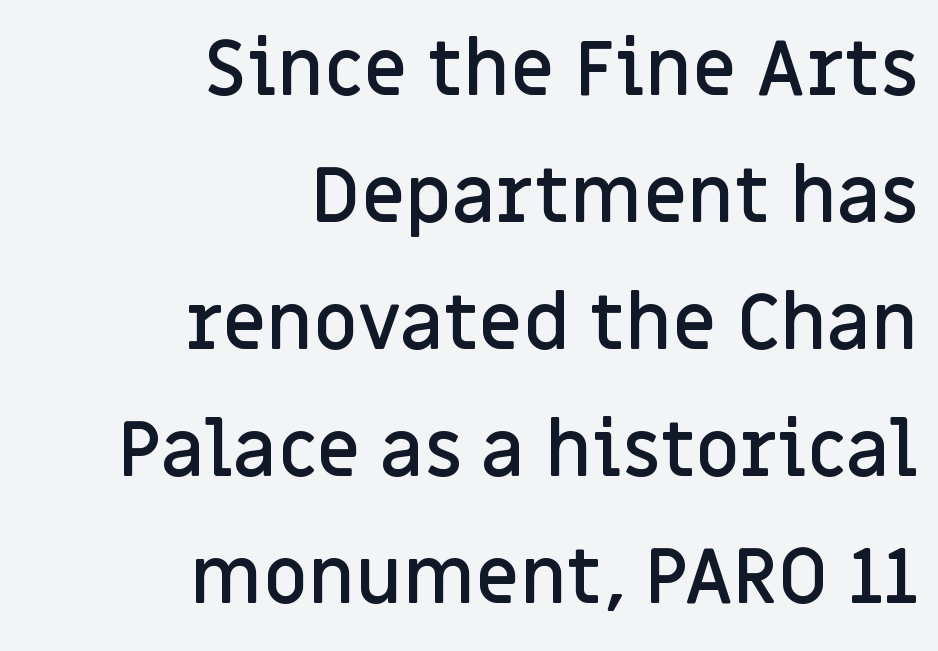
The image shows 77 px semibold sans-serif type, upright; set right-aligned, normal line spacing (1.65x), normal letter spacing, not underlined; low stroke contrast and a large x-height.
